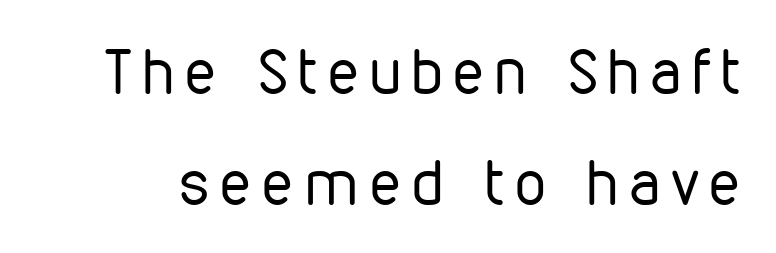
Type style note: lacks serifs. Caption: face not bold, strokes unweighted. Anything drawn beneath the words? Only blank space. This sample has the flowing, uneven cadence of proportional lettering.
